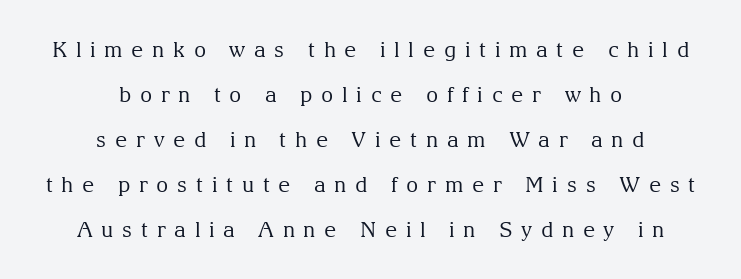
Q: Is the text bold? A: No.
Q: Is the text italic (slanted)? A: No, it is upright.
Q: Is the text underlined? A: No.
Q: How is the paragraph aligned? A: Centered.
Q: Is the spacing between letters normal or unusually wide? A: Unusually wide.
Q: Is the spacing between lines tight, normal or loose? A: Loose.
